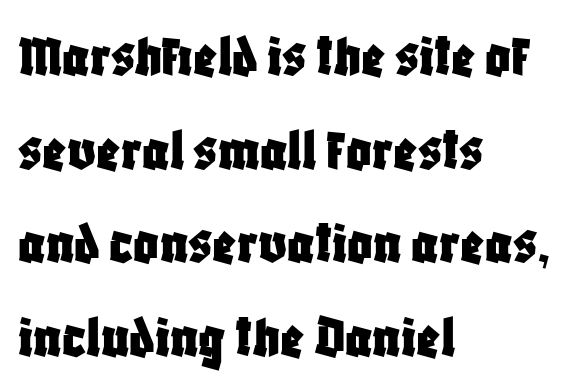
Line starts are locked; line ends wander. Quick note: not italic, upright. Observe the ordinary spacing: letters are neighbours, not strangers. Underlining? Definitely not there.
